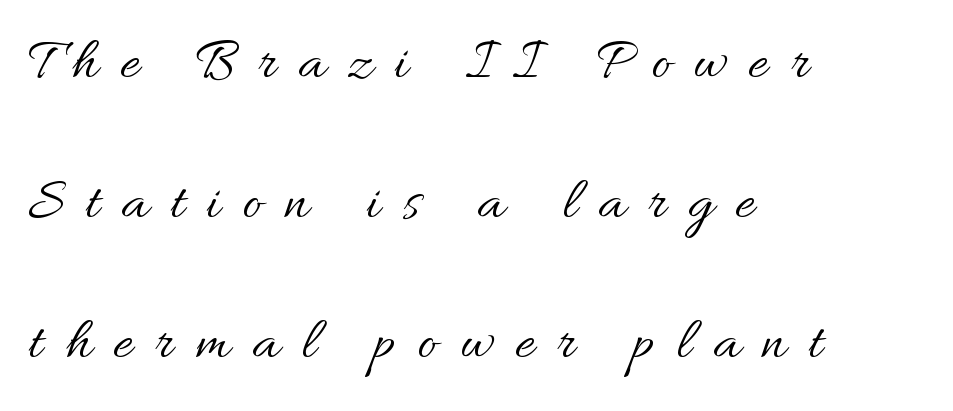
The image shows 59 px regular-weight type; set left-aligned, loose line spacing (2.37x), unusually wide letter spacing (+0.38 em), not underlined; medium stroke contrast and a small x-height.
